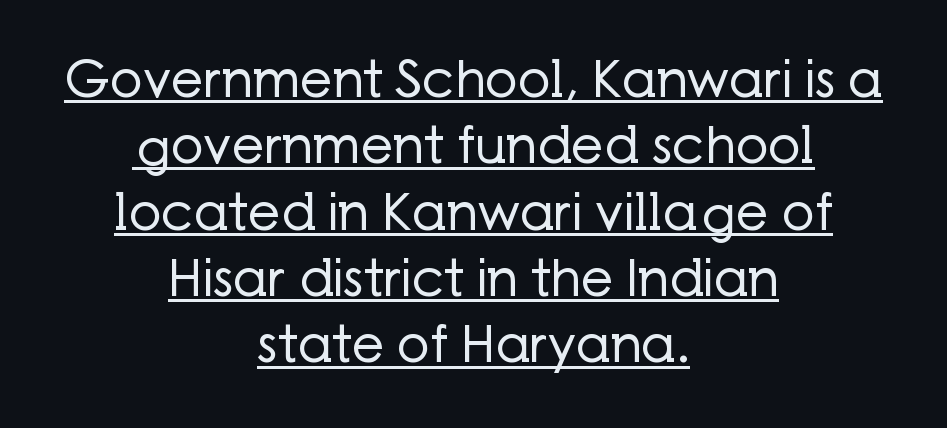
Q: Is the text bold? A: No.
Q: Is the text italic (slanted)? A: No, it is upright.
Q: Is the typeface a serif or a sans-serif typeface? A: Sans-serif.
Q: Is the text underlined? A: Yes.
Q: How is the paragraph aligned? A: Centered.
Q: Is the spacing between letters normal or unusually wide? A: Normal.
Q: Is the spacing between lines tight, normal or loose? A: Normal.
Q: Width (condensed, normal, or wide)? A: Normal.
Q: Stroke contrast? A: Low.
Q: x-height? A: Medium.
Q: Monospaced? A: No.
